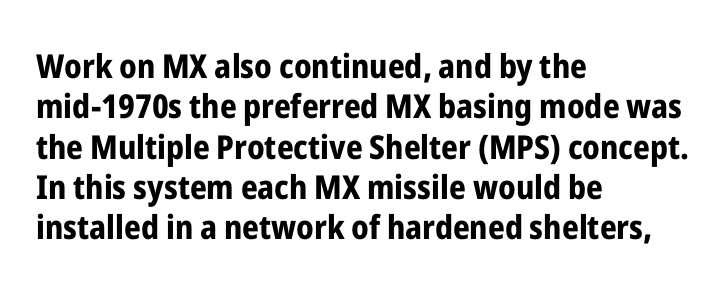
No italicization has been applied; the sample stays upright. The paragraph has a hard left edge and a soft right edge. The letterforms sit shoulder to shoulder at normal distance. What weight is shown? A full bold with thick strokes. Letters rest on an invisible, unmarked baseline. Letterform terminals end flat and unadorned throughout the passage.
